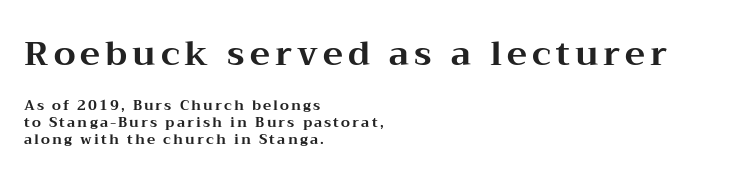
Q: Is the text bold? A: Yes.
Q: Is the text italic (slanted)? A: No, it is upright.
Q: Is the typeface a serif or a sans-serif typeface? A: Serif.
Q: Is the text underlined? A: No.
Q: How is the paragraph aligned? A: Left-aligned.
Q: Which block of text is set in a larger size, the first (top) or the second (bottom)? A: The first (top) one.
Q: Width (condensed, normal, or wide)? A: Wide.
Q: Stroke contrast? A: Medium.
Q: x-height? A: Medium.
Q: Monospaced? A: No.
